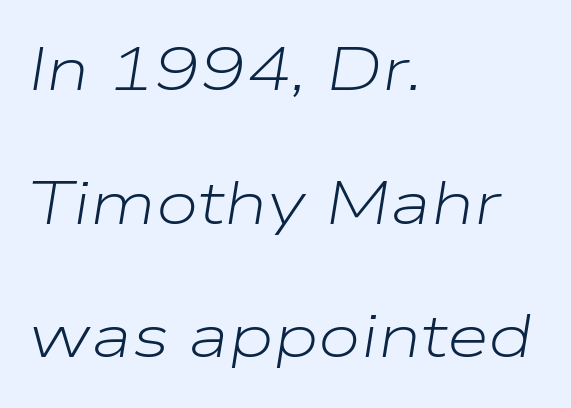
The image shows 61 px light, wide type, italic (leaning right); set left-aligned, loose line spacing (2.19x), normal letter spacing, not underlined; low stroke contrast and a medium x-height.
